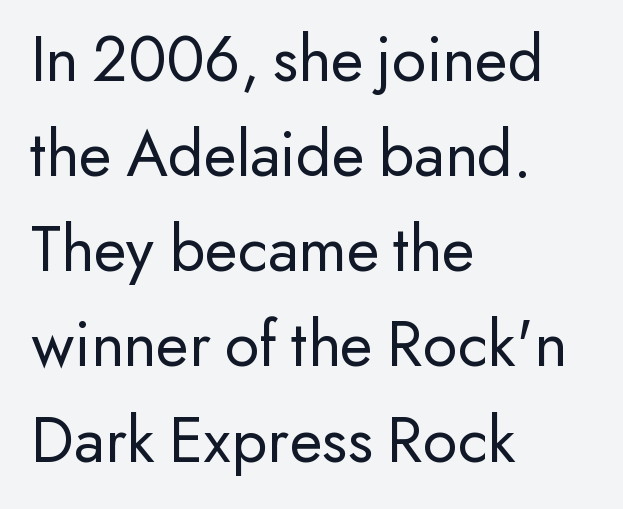
Q: Is the text bold? A: No.
Q: Is the text italic (slanted)? A: No, it is upright.
Q: Is the typeface a serif or a sans-serif typeface? A: Sans-serif.
Q: Is the text underlined? A: No.
Q: How is the paragraph aligned? A: Left-aligned.
Q: Is the spacing between letters normal or unusually wide? A: Normal.
Q: Is the spacing between lines tight, normal or loose? A: Normal.
Q: Width (condensed, normal, or wide)? A: Normal.
Q: Stroke contrast? A: Low.
Q: x-height? A: Small.
Q: Monospaced? A: No.
